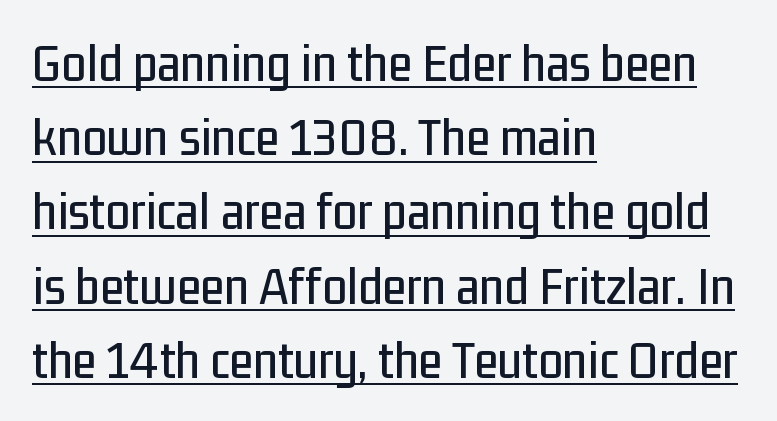
Q: Is the text italic (slanted)? A: No, it is upright.
Q: Is the typeface a serif or a sans-serif typeface? A: Sans-serif.
Q: Is the text underlined? A: Yes.
Q: How is the paragraph aligned? A: Left-aligned.
Q: Is the spacing between letters normal or unusually wide? A: Normal.
Q: Is the spacing between lines tight, normal or loose? A: Normal.
Q: Width (condensed, normal, or wide)? A: Condensed.
Q: Stroke contrast? A: Low.
Q: x-height? A: Medium.
Q: Monospaced? A: No.
